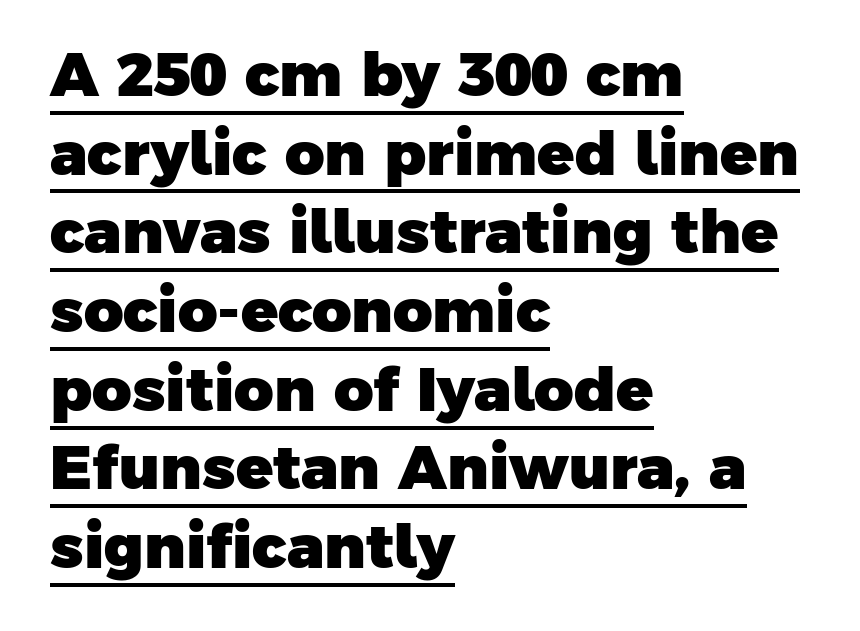
Q: Is the text bold? A: Yes.
Q: Is the typeface a serif or a sans-serif typeface? A: Sans-serif.
Q: Is the text underlined? A: Yes.
Q: How is the paragraph aligned? A: Left-aligned.
Q: Is the spacing between letters normal or unusually wide? A: Normal.
Q: Is the spacing between lines tight, normal or loose? A: Normal.
Q: Width (condensed, normal, or wide)? A: Normal.
Q: Stroke contrast? A: Low.
Q: x-height? A: Medium.
Q: Monospaced? A: No.
